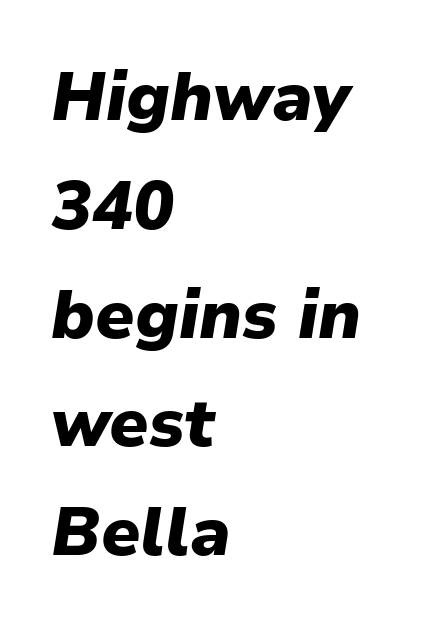
Set as a true bold cut, around the 700 mark. Whoever set this chose a conventional vertical rhythm. Italic? Definitely — the glyphs are oblique. Spacing verdict: proportional, widths tailored to each character. Tracking value appears to be zero — textbook default spacing.
